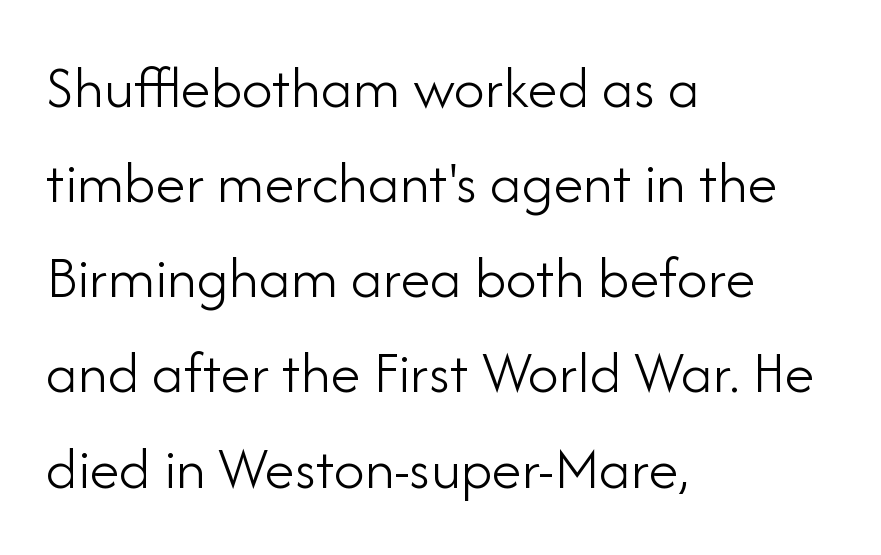
{"serif": "no", "italic": "no", "bold": "no", "weight": "light", "width": "normal", "stroke_contrast": "low", "x_height": "small", "monospaced": "no", "underline": "no", "align": "left", "line_spacing": "normal", "line_spacing_ratio": 1.56, "letter_spacing": "normal", "letter_spacing_em": 0.0, "glyph_px": 61}
